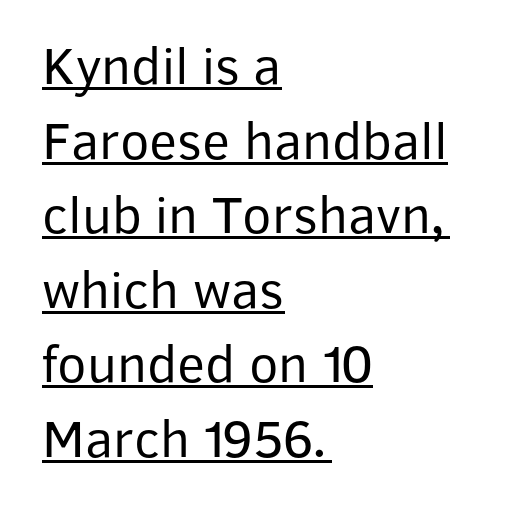
This sample has the flowing, uneven cadence of proportional lettering. Teacher's note: observe the even left margin — that is flush-left alignment. In terms of letterform style, serifs are entirely absent. A baseline rule has been typeset under these characters. If you measured baseline to baseline, you'd find a middling distance. Default kerning and tracking; the words read as compact shapes.
